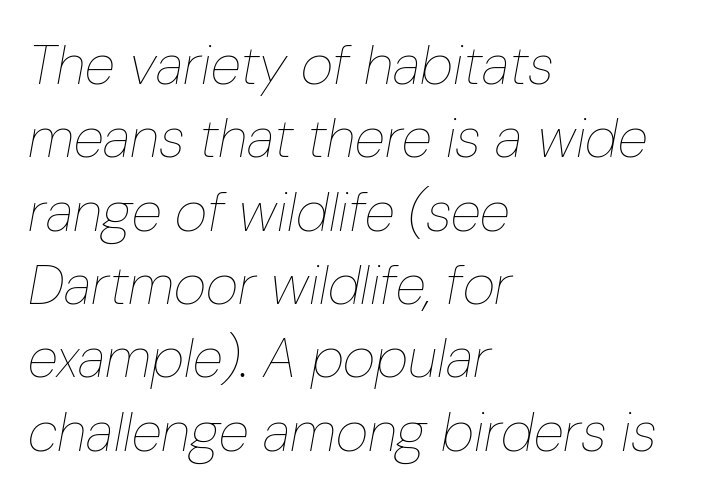
The passage shown is typed in a proportional face where columns would drift. Just letters on the line, the space beneath them empty. Look at the tracking — it's just the regular setting, nothing added. Nothing heavy about these letters — not bold at all. In terms of leading, this rendering sits right in the middle. There's an unmistakable incline to the writing here.
